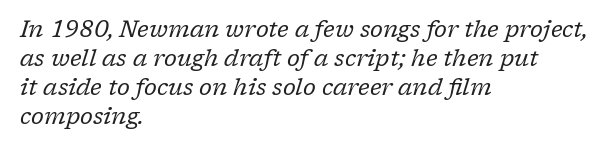
The image shows 23 px text type, italic (leaning right); set left-aligned, normal line spacing (1.26x), normal letter spacing, not underlined.
